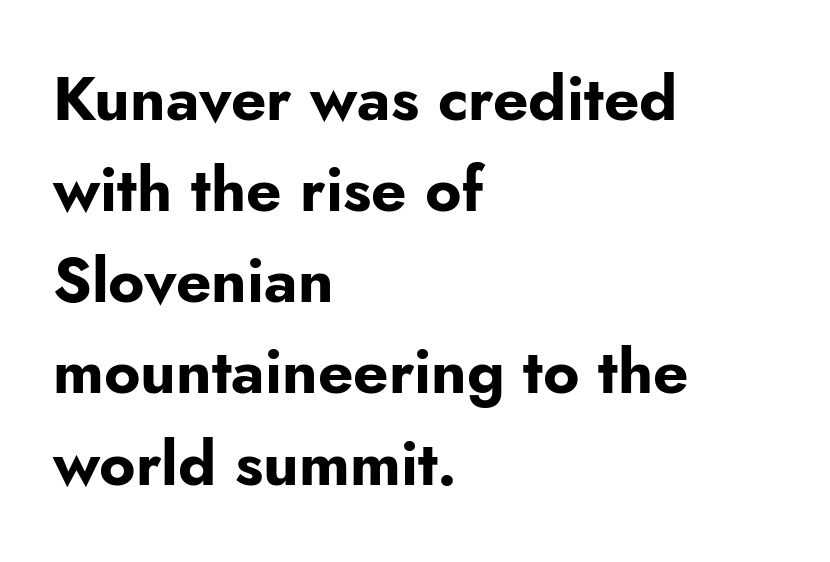
Which margin do the lines hug? The left one — the right edge is uneven. Do the characters align in a grid? No, the font is proportional. The line texture is even and compact thanks to regular tracking. Is the type bold? Yes — the strokes are clearly thick and heavy.
